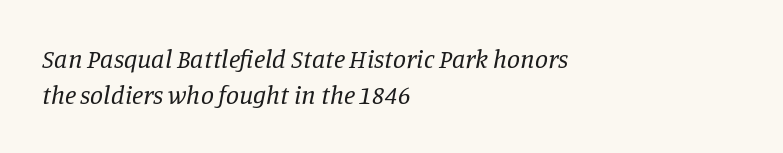
Evenly set lines give the paragraph a standard silhouette. This rendering features lettering with no underline. No extra ink here — the face is not bold. Posture: slanted.
